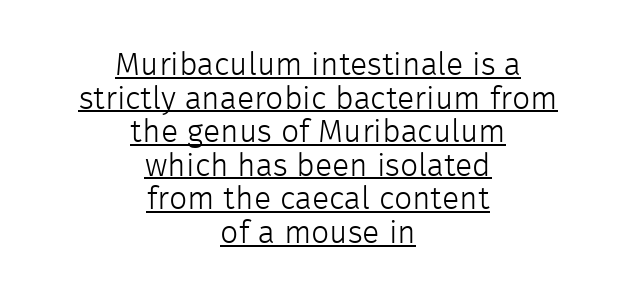
{"serif": "no", "italic": "no", "bold": "no", "weight": "light", "width": "normal", "stroke_contrast": "low", "x_height": "medium", "monospaced": "no", "underline": "yes", "align": "center", "line_spacing": "tight", "line_spacing_ratio": 1.05, "letter_spacing": "normal", "letter_spacing_em": 0.0, "glyph_px": 32}
